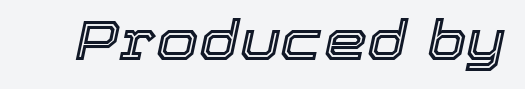
{"italic": "yes", "lean": "right", "slant_degrees": 12, "width": "normal", "x_height": "medium", "monospaced": "no", "underline": "no", "letter_spacing": "normal", "letter_spacing_em": 0.0, "glyph_px": 55}
